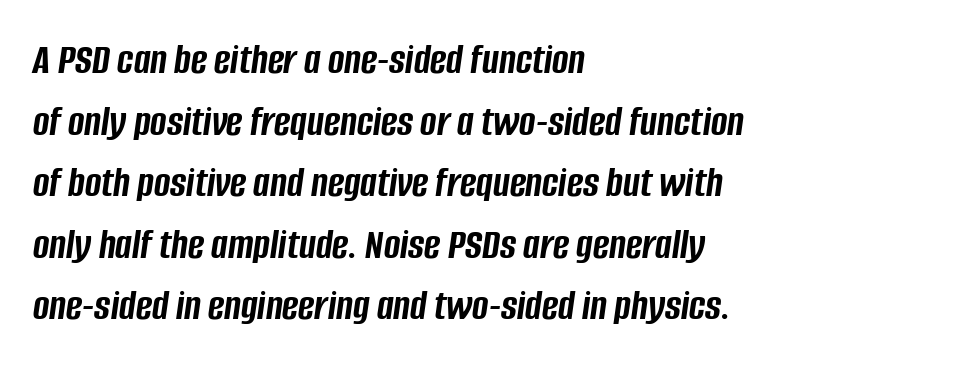
The image shows 44 px semibold, condensed type, italic (leaning right); set left-aligned, normal line spacing (1.4x), normal letter spacing, not underlined; low stroke contrast and a large x-height.
